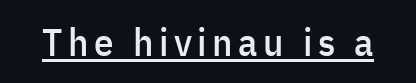
Q: Is the text italic (slanted)? A: No, it is upright.
Q: Is the typeface a serif or a sans-serif typeface? A: Sans-serif.
Q: Is the text underlined? A: Yes.
Q: Width (condensed, normal, or wide)? A: Condensed.
Q: Stroke contrast? A: Low.
Q: x-height? A: Medium.
Q: Monospaced? A: No.
